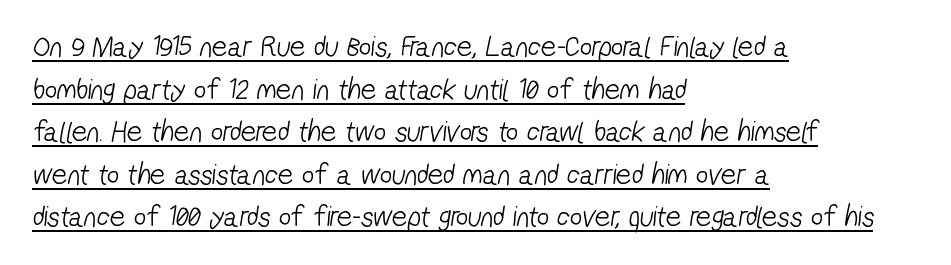
The image shows 30 px light, condensed sans-serif type; set left-aligned, normal line spacing (1.42x), normal letter spacing, underlined; low stroke contrast and a medium x-height.
